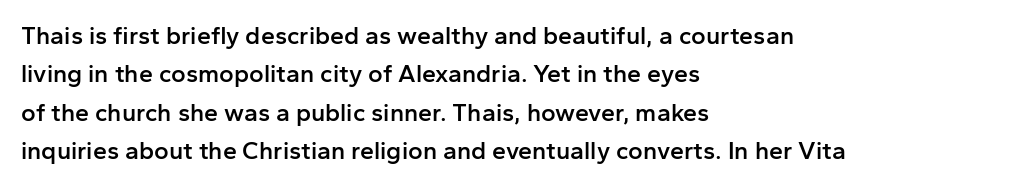
Has an underline been added? It has not. A typesetter would mark this as roman, not italic. The passage shown has conventional tracking throughout. The rows are spaced the way most documents space them. Each line starts at the same left margin while the right side varies. The font is running at a semibold setting, under full bold.
